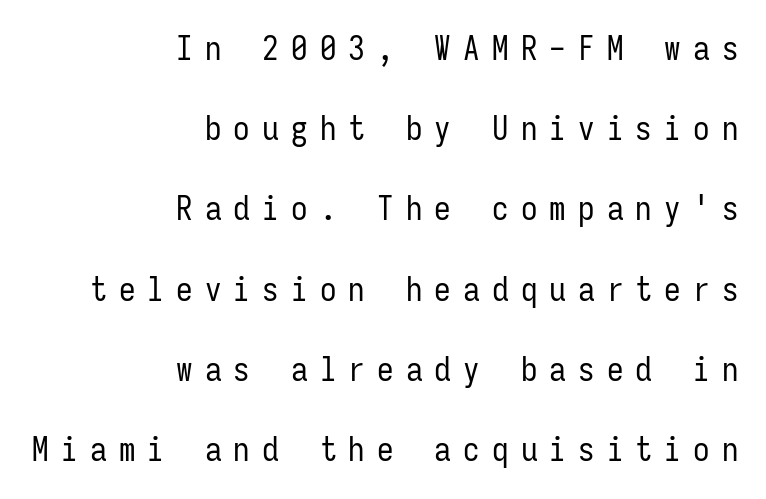
{"serif": "no", "italic": "no", "bold": "no", "weight": "regular", "width": "condensed", "stroke_contrast": "low", "x_height": "medium", "monospaced": "yes", "underline": "no", "align": "right", "line_spacing": "loose", "line_spacing_ratio": 2.43, "letter_spacing": "wide", "letter_spacing_em": 0.37, "glyph_px": 33}
